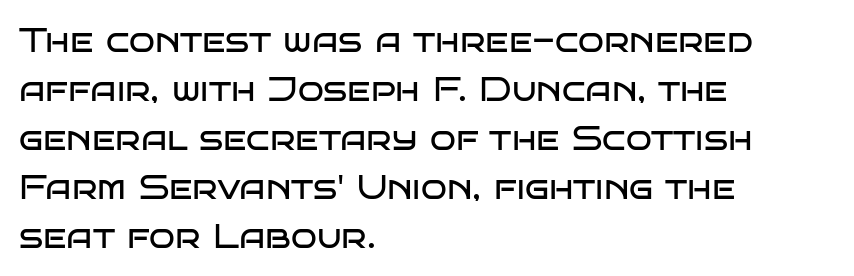
{"serif": "no", "italic": "no", "bold": "no", "weight": "regular", "width": "wide", "stroke_contrast": "low", "x_height": "large", "monospaced": "no", "underline": "no", "align": "left", "line_spacing": "normal", "line_spacing_ratio": 1.44, "letter_spacing": "normal", "letter_spacing_em": 0.0, "glyph_px": 34}
